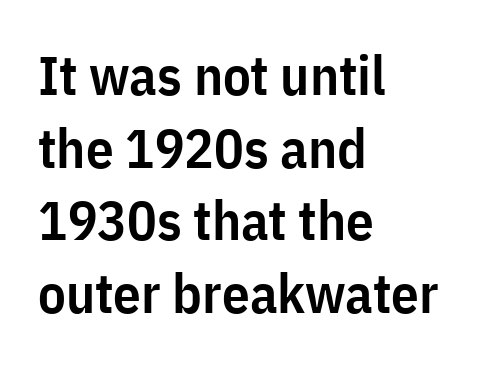
{"serif": "no", "italic": "no", "bold": "semi", "weight": "semibold", "width": "condensed", "stroke_contrast": "low", "x_height": "medium", "monospaced": "no", "underline": "no", "align": "left", "line_spacing": "normal", "line_spacing_ratio": 1.32, "letter_spacing": "normal", "letter_spacing_em": 0.0, "glyph_px": 55}
